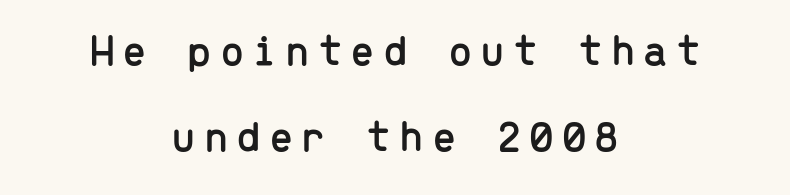
A typesetter would call this monospace, since all characters share one set width. You could fit nearly another row in the gap between these rows. Descenders hang freely into open space. Casual observation: everything's sitting right in the middle. You can tell from the bare stems that sans-serif type was used. A roman cut, with each character standing at attention.
